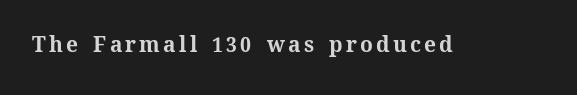
The image shows 21 px bold type, upright; set not underlined.
